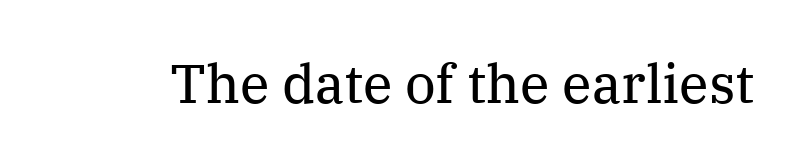
{"serif": "yes", "italic": "no", "bold": "no", "weight": "regular", "width": "normal", "stroke_contrast": "medium", "x_height": "medium", "monospaced": "no", "underline": "no", "letter_spacing": "normal", "letter_spacing_em": 0.0, "glyph_px": 54}
